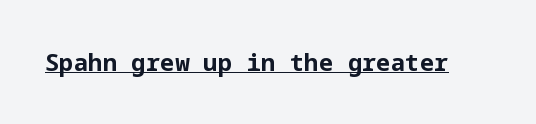
Q: Is the text bold? A: Yes.
Q: Is the text italic (slanted)? A: No, it is upright.
Q: Is the text underlined? A: Yes.
Q: Is the spacing between letters normal or unusually wide? A: Normal.
